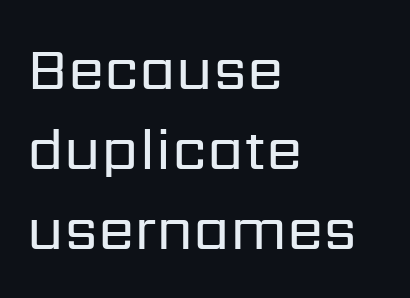
{"serif": "no", "italic": "no", "bold": "no", "weight": "regular", "width": "normal", "stroke_contrast": "low", "x_height": "medium", "monospaced": "no", "underline": "no", "align": "left", "line_spacing": "normal", "line_spacing_ratio": 1.36, "letter_spacing": "normal", "letter_spacing_em": 0.0, "glyph_px": 59}
